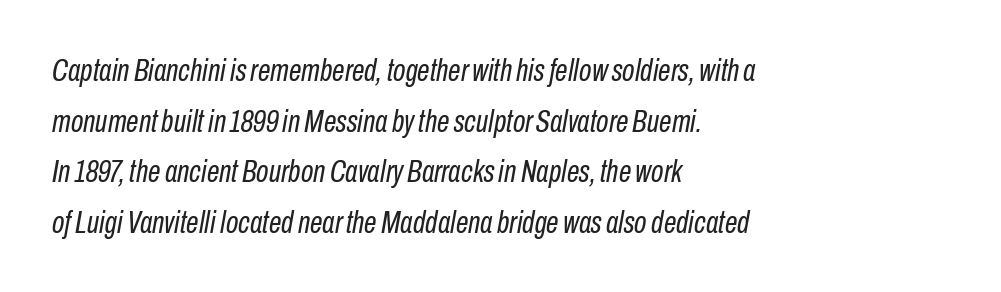
A quiet, ordinary-to-light weight characterises the typeface. Is the letter spacing exaggerated? No — it looks like the ordinary default. Reading down the column, the eye jumps a familiar distance to each next line. A student would call this left alignment; a typographer would say flush left, rag right. Designer's note — italics engaged.
